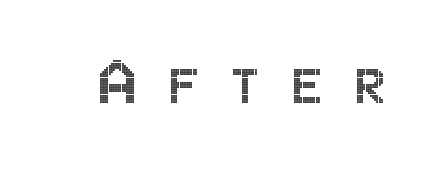
Q: Is the text italic (slanted)? A: No, it is upright.
Q: Is the text underlined? A: No.
Q: Is the spacing between letters normal or unusually wide? A: Unusually wide.
Q: Width (condensed, normal, or wide)? A: Condensed.
Q: x-height? A: Large.
Q: Monospaced? A: No.
